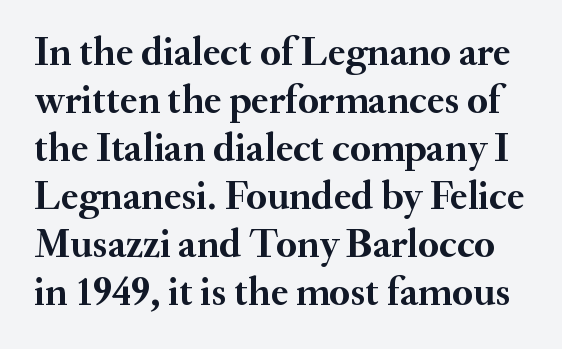
The image shows 40 px semibold serif type, upright; set line spacing 1.2x, normal letter spacing, not underlined; medium stroke contrast and a small x-height.
